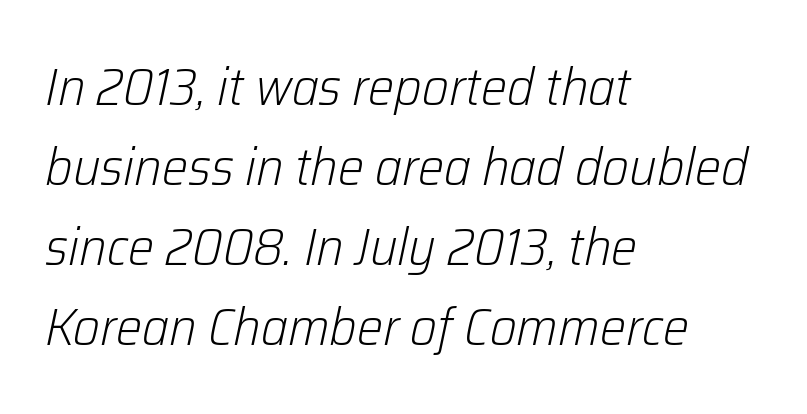
The image shows 52 px light type, italic (leaning right); set left-aligned, normal line spacing (1.54x), normal letter spacing, not underlined; low stroke contrast and a medium x-height.
